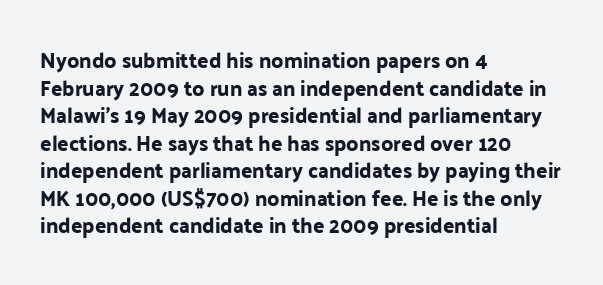
The image shows 21 px text type, upright; set left-aligned, normal line spacing (1.31x), normal letter spacing, not underlined.
